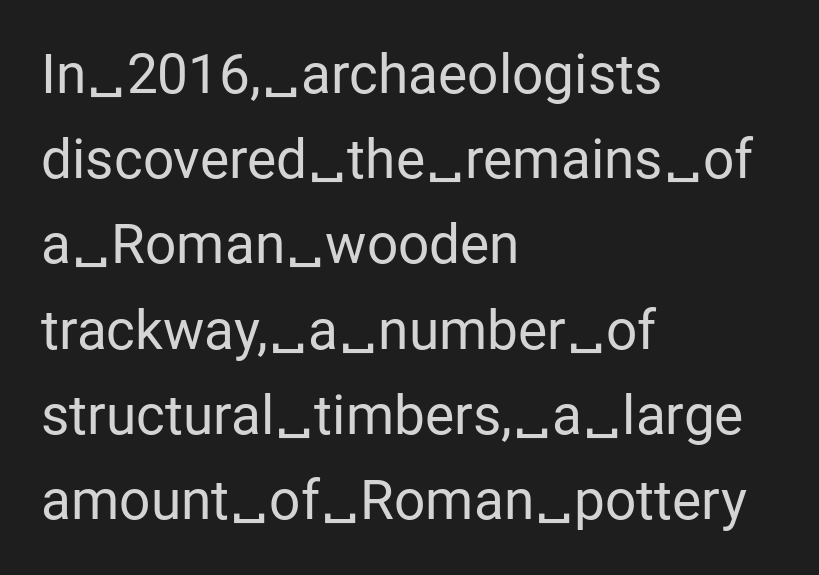
Horizontal alignment here is leftward, the default for most running prose. Students, observe: this is what conventionally led text looks like. The rendering shows plain stroke endings on the letterforms — a sans-serif design. Stem width sits at or under what a default text font uses. Every character sits straight up, as roman type does. The rendering uses natural spacing where letterforms have individual widths.
